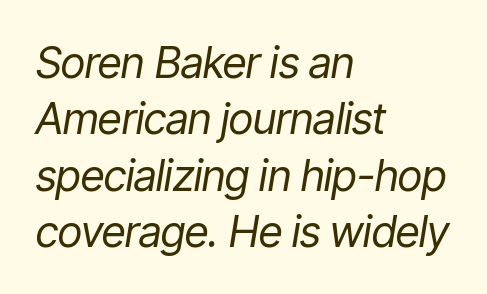
The text block is weighted toward the left margin, trailing off unevenly rightward. Characters are canted at an angle relative to the baseline's perpendicular. Proportional: the letters do not fall into vertical columns. Look at the tracking — it's just the regular setting, nothing added. Nothing heavy about these letters — not bold at all. Rows of type keep a routine distance in the vertical direction.
